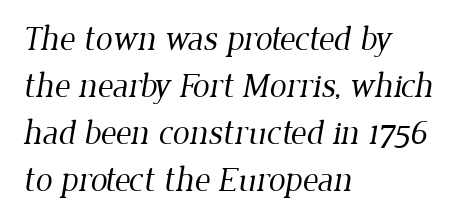
The image shows 34 px regular-weight serif type; set left-aligned, normal line spacing (1.38x), normal letter spacing, not underlined; low stroke contrast and a medium x-height.
